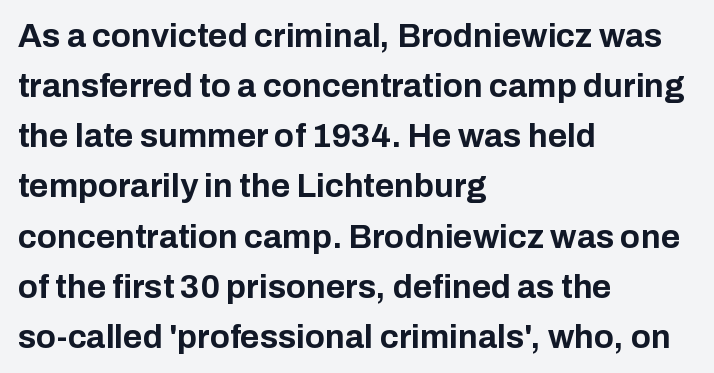
{"serif": "no", "italic": "no", "bold": "yes", "weight": "bold", "width": "normal", "stroke_contrast": "low", "x_height": "medium", "monospaced": "no", "underline": "no", "align": "left", "line_spacing": "normal", "line_spacing_ratio": 1.52, "letter_spacing": "normal", "letter_spacing_em": 0.0, "glyph_px": 33}
